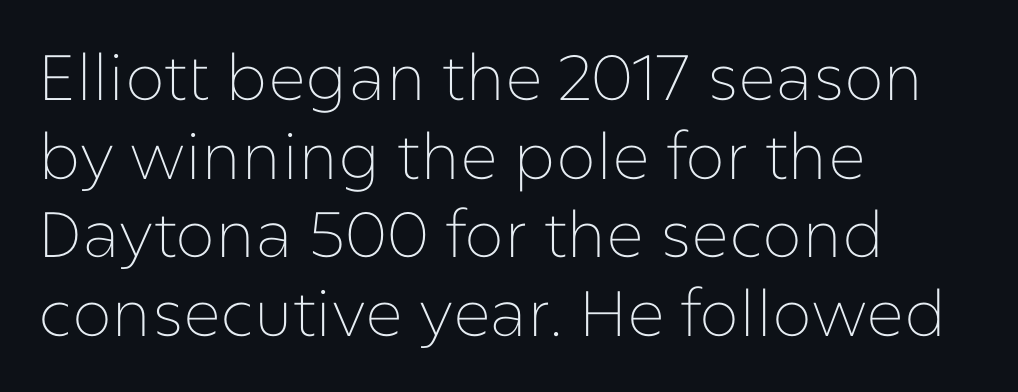
{"serif": "no", "italic": "no", "bold": "no", "weight": "thin", "width": "normal", "stroke_contrast": "low", "x_height": "medium", "monospaced": "no", "underline": "no", "align": "left", "line_spacing_ratio": 1.23, "letter_spacing": "normal", "letter_spacing_em": 0.0, "glyph_px": 64}
